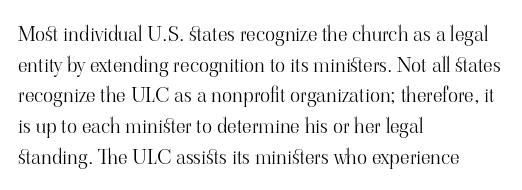
The strip under each line holds only bare page. The lines in this sample share a left origin and differ only in where they stop. The block of text has a typical density, with ordinary space between rows. A typesetter would call this zero additional tracking. Each stroke keeps to a modest, everyday thickness or less. Style check: upright.
